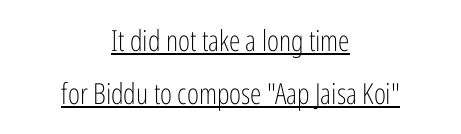
Q: Is the text bold? A: No.
Q: Is the text italic (slanted)? A: No, it is upright.
Q: Is the typeface a serif or a sans-serif typeface? A: Sans-serif.
Q: Is the text underlined? A: Yes.
Q: How is the paragraph aligned? A: Centered.
Q: Is the spacing between letters normal or unusually wide? A: Normal.
Q: Width (condensed, normal, or wide)? A: Condensed.
Q: Stroke contrast? A: Low.
Q: x-height? A: Medium.
Q: Monospaced? A: No.
